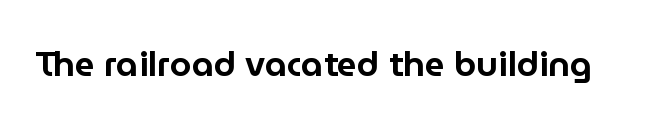
The image shows 35 px sans-serif type, upright; set normal letter spacing, not underlined; low stroke contrast and a medium x-height.
